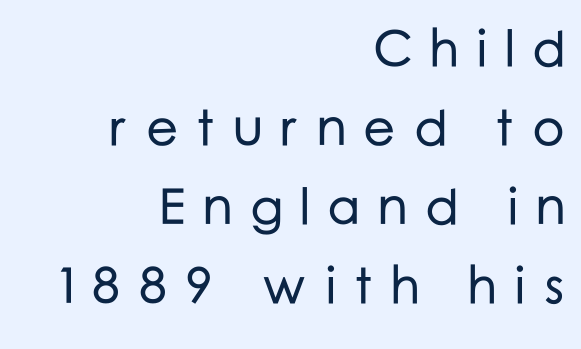
The image shows 51 px sans-serif type, upright; set right-aligned, normal line spacing (1.55x), unusually wide letter spacing (+0.34 em), not underlined; low stroke contrast and a medium x-height.
